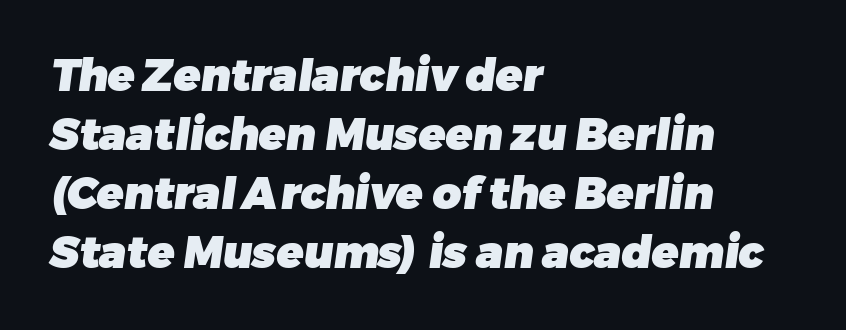
The image shows 44 px heavy sans-serif type; set left-aligned, normal line spacing (1.34x), normal letter spacing, not underlined; low stroke contrast and a medium x-height.
